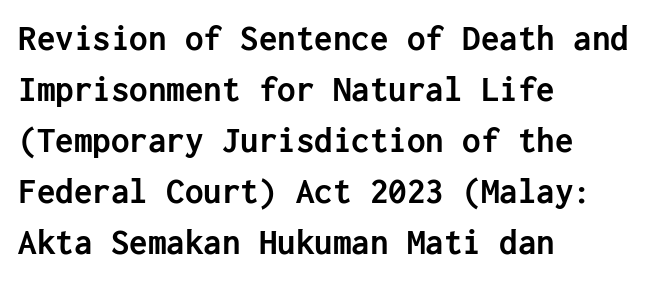
The image shows 37 px semibold sans-serif type, upright; set left-aligned, normal line spacing (1.38x), normal letter spacing, not underlined; low stroke contrast and a medium x-height.
